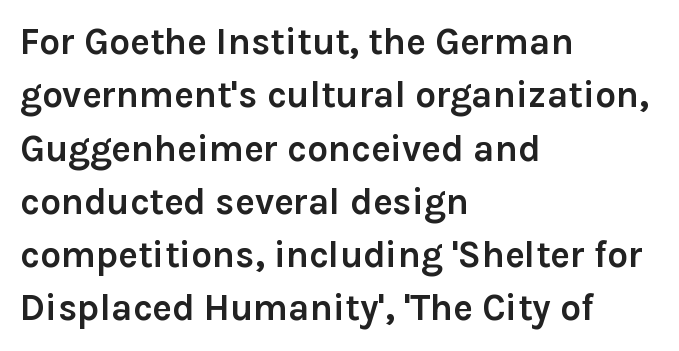
Q: Is the text bold? A: Yes.
Q: Is the text italic (slanted)? A: No, it is upright.
Q: Is the typeface a serif or a sans-serif typeface? A: Sans-serif.
Q: Is the text underlined? A: No.
Q: How is the paragraph aligned? A: Left-aligned.
Q: Is the spacing between letters normal or unusually wide? A: Normal.
Q: Is the spacing between lines tight, normal or loose? A: Normal.
Q: Width (condensed, normal, or wide)? A: Normal.
Q: Stroke contrast? A: Low.
Q: x-height? A: Medium.
Q: Monospaced? A: No.
